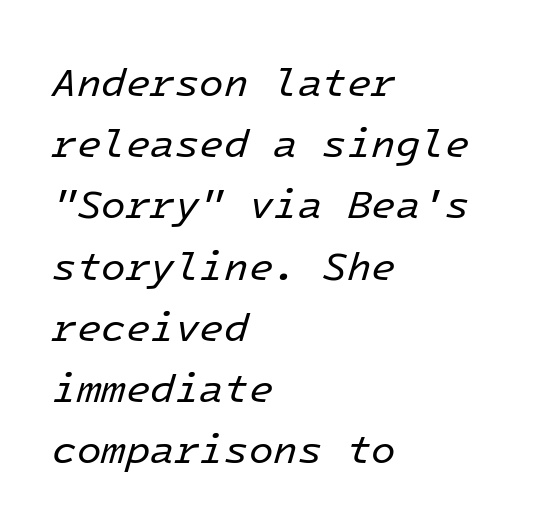
Q: Is the text bold? A: No.
Q: Is the text italic (slanted)? A: Yes, it leans right by about 16 degrees.
Q: Is the text underlined? A: No.
Q: How is the paragraph aligned? A: Left-aligned.
Q: Is the spacing between letters normal or unusually wide? A: Normal.
Q: Is the spacing between lines tight, normal or loose? A: Normal.
Q: Width (condensed, normal, or wide)? A: Normal.
Q: Stroke contrast? A: Low.
Q: x-height? A: Medium.
Q: Monospaced? A: Yes.
